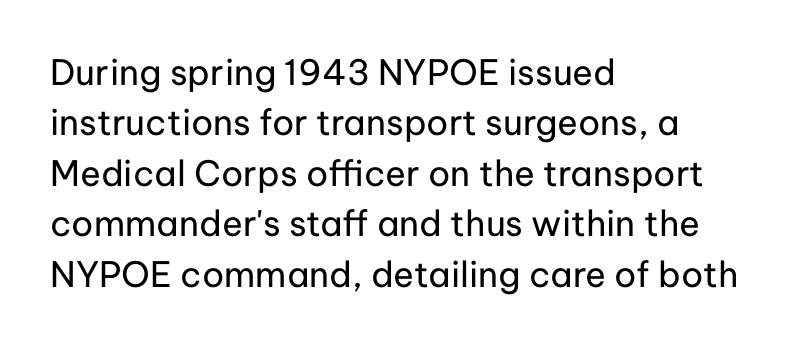
{"serif": "no", "italic": "no", "bold": "no", "weight": "regular", "width": "normal", "stroke_contrast": "low", "x_height": "medium", "monospaced": "no", "underline": "no", "align": "left", "line_spacing": "normal", "line_spacing_ratio": 1.44, "letter_spacing": "normal", "letter_spacing_em": 0.0, "glyph_px": 35}
